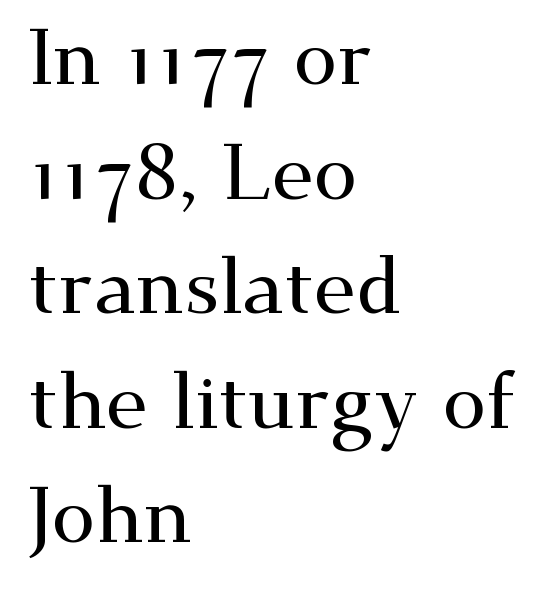
Small tapered or slab feet sit at the stroke ends, so this counts as serif. Decoration check: the copy has no underline. All the whitespace from short lines collects on the right. These lines keep a tight, regular rhythm from letter to letter.
